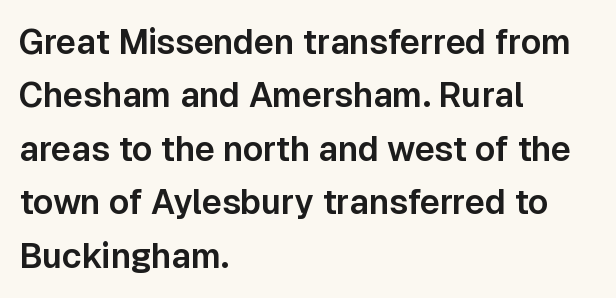
{"serif": "no", "italic": "no", "width": "normal", "stroke_contrast": "low", "x_height": "medium", "monospaced": "no", "underline": "no", "align": "left", "line_spacing": "normal", "line_spacing_ratio": 1.57, "letter_spacing": "normal", "letter_spacing_em": 0.0, "glyph_px": 34}
